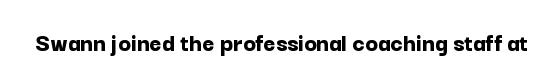
{"italic": "no", "bold": "yes", "underline": "no", "letter_spacing": "normal", "letter_spacing_em": 0.0, "glyph_px": 26}
